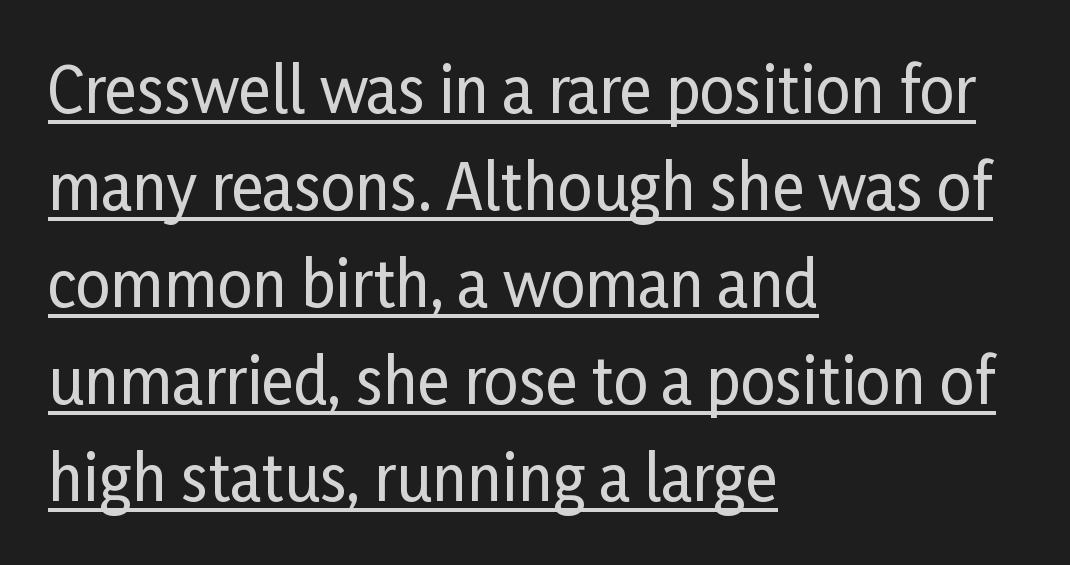
{"serif": "no", "italic": "no", "width": "condensed", "stroke_contrast": "low", "x_height": "medium", "monospaced": "no", "underline": "yes", "align": "left", "line_spacing": "normal", "line_spacing_ratio": 1.59, "letter_spacing": "normal", "letter_spacing_em": 0.0, "glyph_px": 61}
